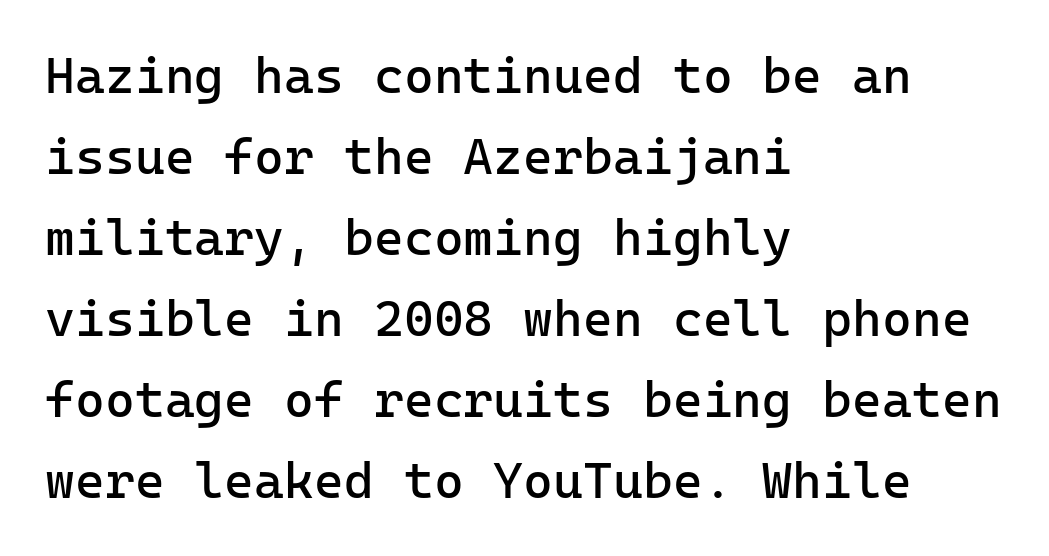
{"serif": "no", "italic": "no", "bold": "no", "weight": "regular", "width": "normal", "stroke_contrast": "low", "x_height": "medium", "underline": "no", "align": "left", "line_spacing": "normal", "line_spacing_ratio": 1.59, "letter_spacing": "normal", "letter_spacing_em": 0.0, "glyph_px": 51}
